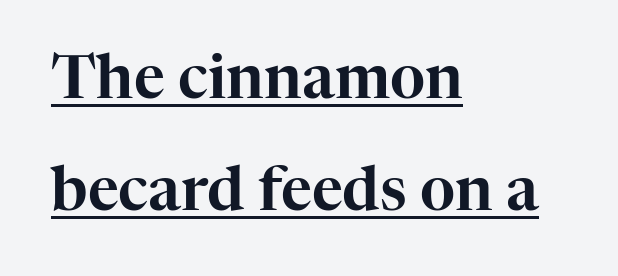
The image shows 60 px serif type, upright; set left-aligned, line spacing 1.87x, normal letter spacing, underlined; high stroke contrast and a medium x-height.
